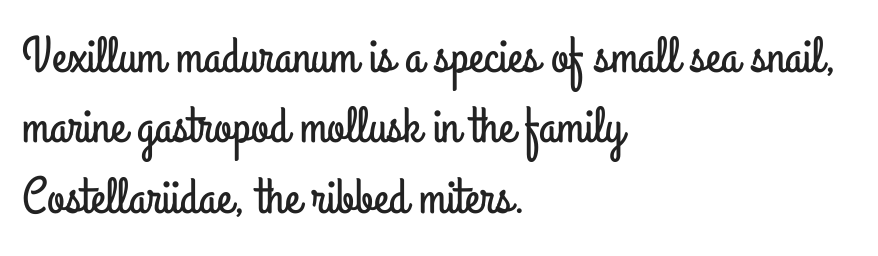
{"serif": "no", "italic": "no", "width": "condensed", "stroke_contrast": "low", "x_height": "small", "monospaced": "no", "underline": "no", "align": "left", "line_spacing": "normal", "line_spacing_ratio": 1.38, "letter_spacing": "normal", "letter_spacing_em": 0.0, "glyph_px": 51}
